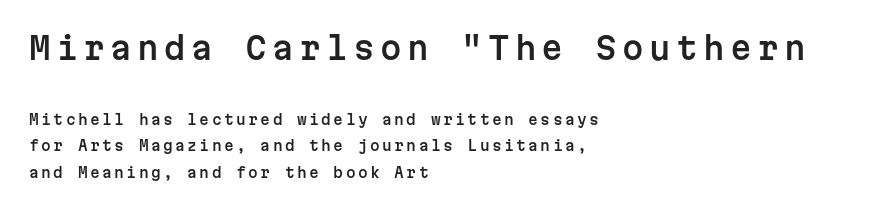
Q: Is the text italic (slanted)? A: No, it is upright.
Q: Is the typeface a serif or a sans-serif typeface? A: Sans-serif.
Q: Is the text underlined? A: No.
Q: How is the paragraph aligned? A: Left-aligned.
Q: Which block of text is set in a larger size, the first (top) or the second (bottom)? A: The first (top) one.
Q: Width (condensed, normal, or wide)? A: Normal.
Q: Stroke contrast? A: Low.
Q: x-height? A: Medium.
Q: Monospaced? A: Yes.
